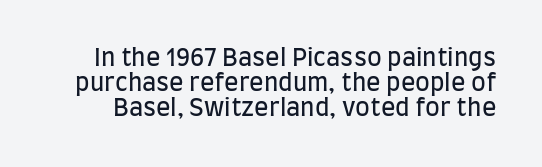
The image shows 24 px text type, upright; set tight line spacing (1.04x), normal letter spacing, not underlined.
